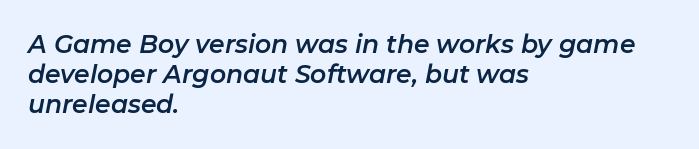
{"italic": "yes", "lean": "right", "slant_degrees": 11, "underline": "no", "align": "left", "line_spacing_ratio": 1.21, "letter_spacing": "normal", "letter_spacing_em": 0.0, "glyph_px": 25}
